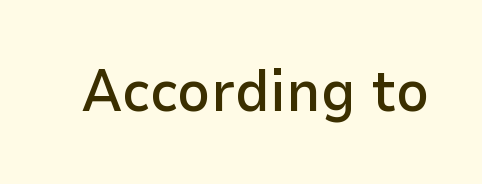
{"serif": "no", "italic": "no", "bold": "semi", "weight": "semibold", "width": "normal", "stroke_contrast": "low", "x_height": "medium", "monospaced": "no", "underline": "no", "letter_spacing": "normal", "letter_spacing_em": 0.0, "glyph_px": 58}
